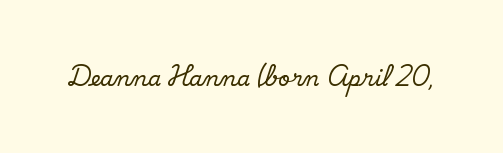
Students, note that the glyphs here touch the page at normal intervals. The typesetting does not lean heavy: it is not bold. Descender tails drop into unmarked territory.
